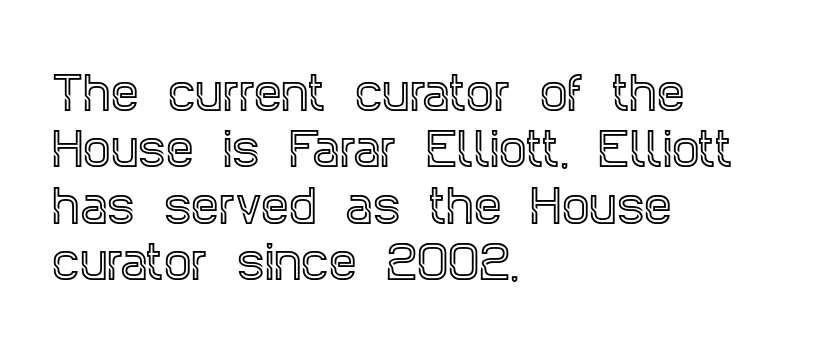
Q: Is the text italic (slanted)? A: No, it is upright.
Q: Is the typeface a serif or a sans-serif typeface? A: Serif.
Q: Is the text underlined? A: No.
Q: How is the paragraph aligned? A: Left-aligned.
Q: Is the spacing between letters normal or unusually wide? A: Normal.
Q: Is the spacing between lines tight, normal or loose? A: Normal.
Q: Width (condensed, normal, or wide)? A: Condensed.
Q: x-height? A: Large.
Q: Monospaced? A: No.
